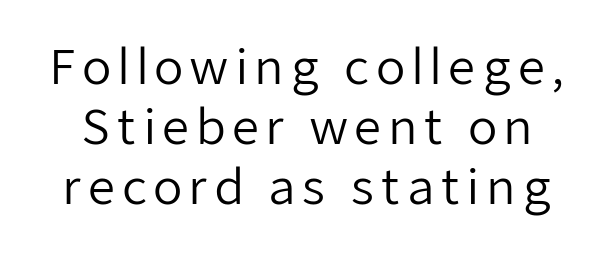
The image shows 48 px regular-weight sans-serif type, upright; set normal line spacing (1.25x), not underlined; low stroke contrast and a medium x-height.
